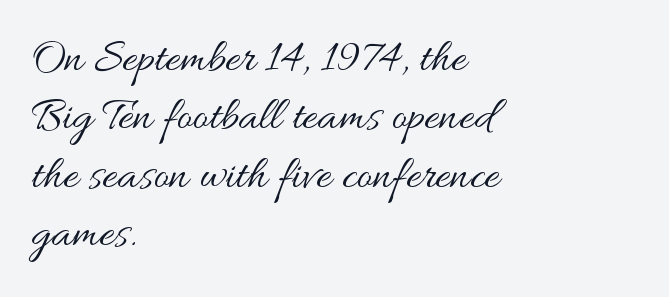
Q: Is the text bold? A: No.
Q: Is the text italic (slanted)? A: Yes.
Q: Is the text underlined? A: No.
Q: How is the paragraph aligned? A: Left-aligned.
Q: Is the spacing between letters normal or unusually wide? A: Normal.
Q: Width (condensed, normal, or wide)? A: Wide.
Q: Stroke contrast? A: Medium.
Q: x-height? A: Small.
Q: Monospaced? A: No.
